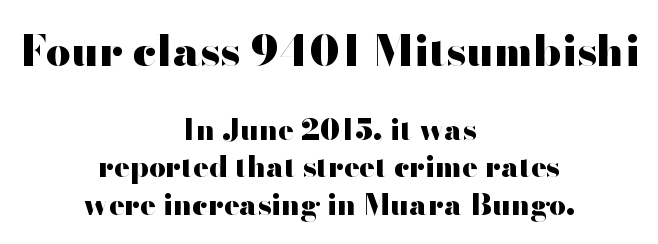
Q: Is the text bold? A: Yes.
Q: Is the text italic (slanted)? A: No, it is upright.
Q: Is the typeface a serif or a sans-serif typeface? A: Sans-serif.
Q: Is the text underlined? A: No.
Q: How is the paragraph aligned? A: Centered.
Q: Is the spacing between letters normal or unusually wide? A: Normal.
Q: Is the spacing between lines tight, normal or loose? A: Normal.
Q: Which block of text is set in a larger size, the first (top) or the second (bottom)? A: The first (top) one.
Q: Width (condensed, normal, or wide)? A: Wide.
Q: Stroke contrast? A: High.
Q: x-height? A: Small.
Q: Monospaced? A: No.
